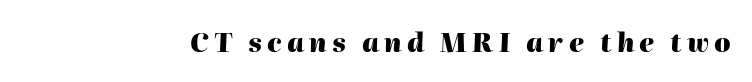
The image shows 26 px bold type, italic (leaning right); set unusually wide letter spacing (+0.2 em), not underlined.
